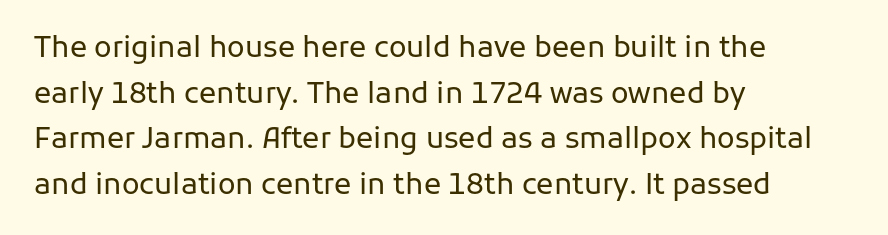
The letterforms sit at book weight or below. Unlike a traditional serif, this face leaves its strokes unadorned. The letters sit at their default tracking, neither squeezed nor spread. Casual observation: everything's shoved over to the left. The specimen omits any rule beneath the text block's lines. Does the lettering tilt? It doesn't — this is upright.
